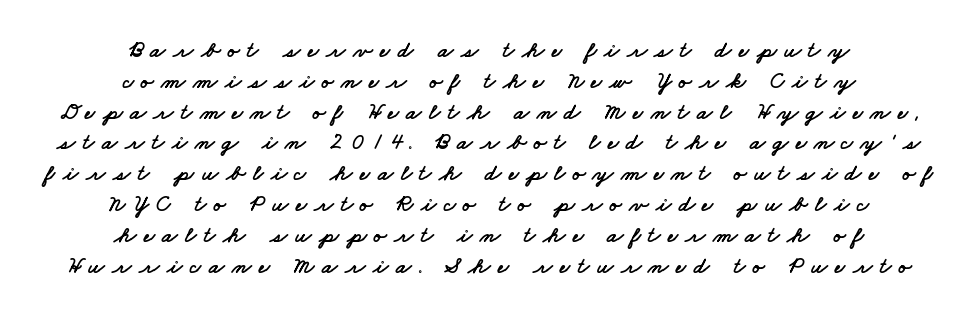
The image shows 23 px text type; set centered, normal line spacing (1.34x), unusually wide letter spacing (+0.32 em), not underlined.
